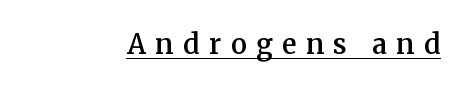
Q: Is the text bold? A: Semi-bold.
Q: Is the text italic (slanted)? A: No, it is upright.
Q: Is the text underlined? A: Yes.
Q: Is the spacing between letters normal or unusually wide? A: Unusually wide.
